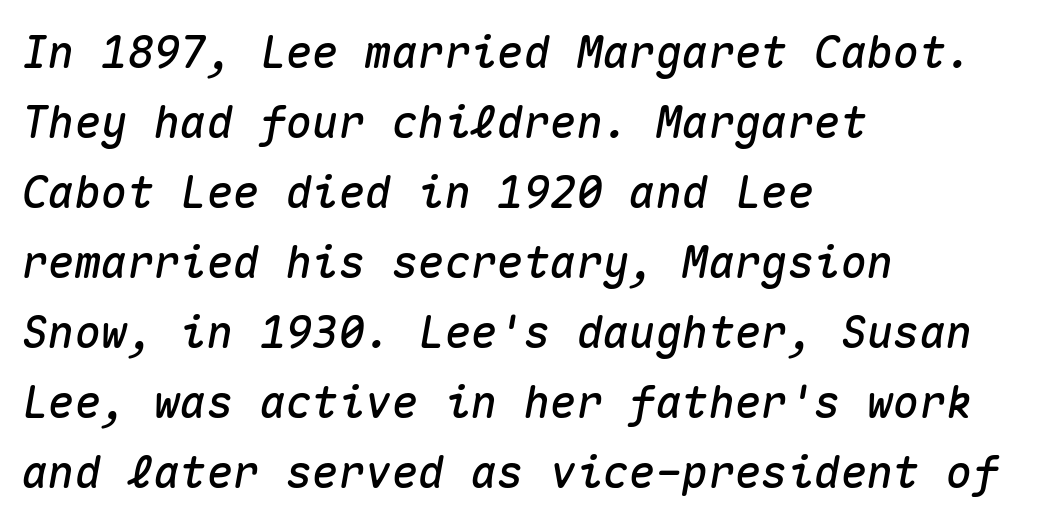
The space directly below the letters is spotless. Looking at the ascenders, they clearly lean. In terms of leading, this rendering sits right in the middle. Where is the straight margin? On the left.
